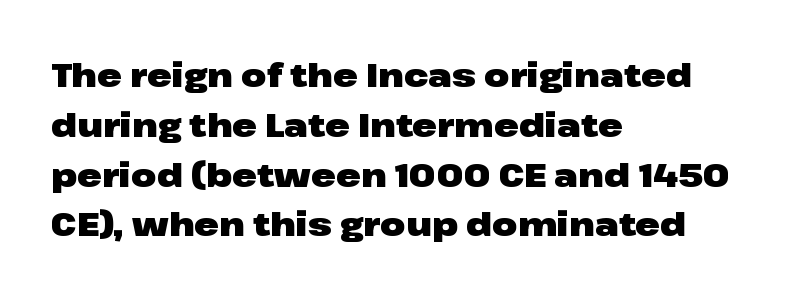
Q: Is the text bold? A: Yes.
Q: Is the text italic (slanted)? A: No, it is upright.
Q: Is the typeface a serif or a sans-serif typeface? A: Sans-serif.
Q: Is the text underlined? A: No.
Q: How is the paragraph aligned? A: Left-aligned.
Q: Is the spacing between letters normal or unusually wide? A: Normal.
Q: Is the spacing between lines tight, normal or loose? A: Normal.
Q: Width (condensed, normal, or wide)? A: Wide.
Q: Stroke contrast? A: Low.
Q: x-height? A: Medium.
Q: Monospaced? A: No.
